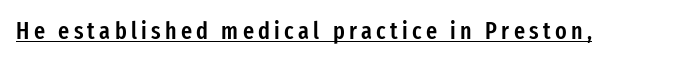
{"italic": "no", "bold": "semi", "underline": "yes", "glyph_px": 24}
